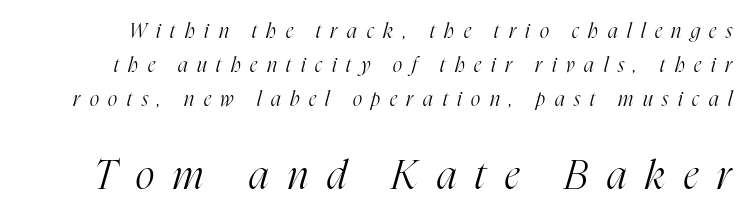
Q: Is the text bold? A: No.
Q: Is the text italic (slanted)? A: Yes, it leans right by about 16 degrees.
Q: Is the typeface a serif or a sans-serif typeface? A: Serif.
Q: Is the text underlined? A: No.
Q: Is the spacing between letters normal or unusually wide? A: Unusually wide.
Q: Which block of text is set in a larger size, the first (top) or the second (bottom)? A: The second (bottom) one.
Q: Width (condensed, normal, or wide)? A: Condensed.
Q: Stroke contrast? A: High.
Q: x-height? A: Medium.
Q: Monospaced? A: No.
